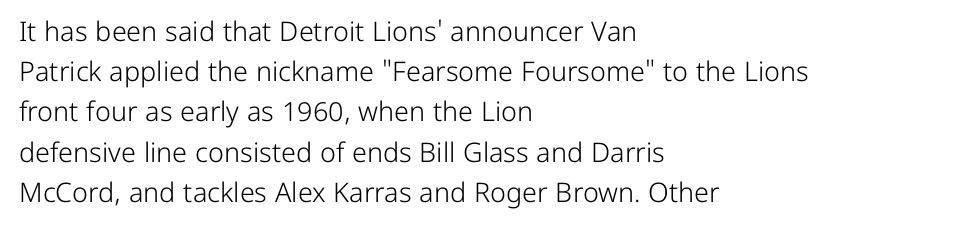
The paragraph shown leans on its left margin. Has an underline been added? It has not. The font's upright variant was chosen for this text. The cut favours lightness, reaching ordinary text weight at its darkest.
